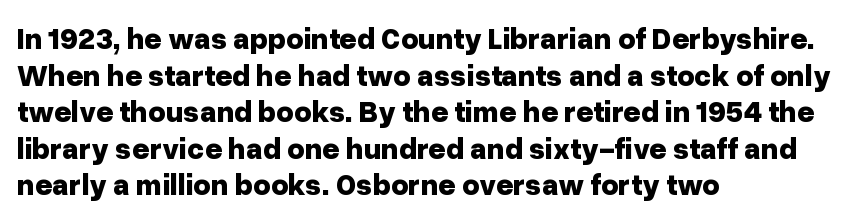
The image shows 30 px bold sans-serif type, upright; set left-aligned, line spacing 1.22x, normal letter spacing, not underlined; low stroke contrast and a medium x-height.
